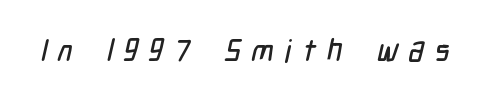
The image shows 31 px condensed sans-serif type; set unusually wide letter spacing (+0.34 em), not underlined; low stroke contrast and a medium x-height.
